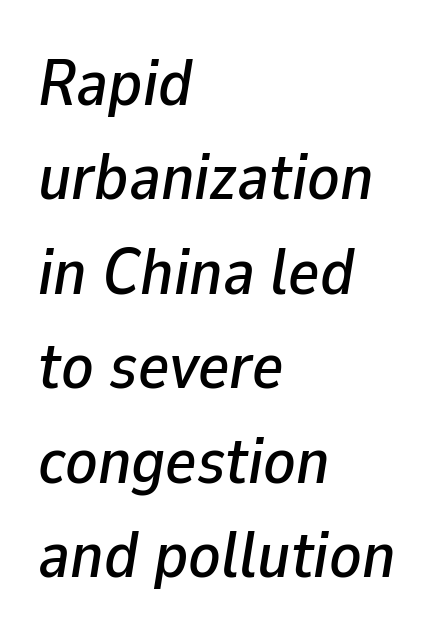
You could not count columns in this text — the font is proportionally spaced. The setting favours the left margin, as ordinary paragraphs usually do. Compared with typical paragraphs, the rows here are spaced about the same. The letters sit at their default tracking, neither squeezed nor spread. The font's italic variant was chosen for this text.
